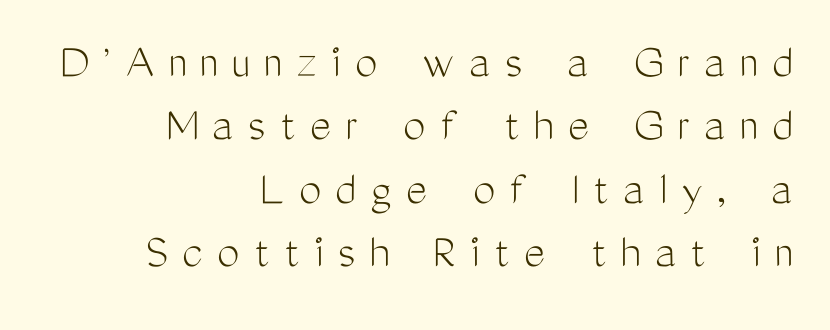
Q: Is the text bold? A: No.
Q: Is the text italic (slanted)? A: No, it is upright.
Q: Is the typeface a serif or a sans-serif typeface? A: Sans-serif.
Q: Is the text underlined? A: No.
Q: How is the paragraph aligned? A: Right-aligned.
Q: Is the spacing between letters normal or unusually wide? A: Unusually wide.
Q: Is the spacing between lines tight, normal or loose? A: Normal.
Q: Width (condensed, normal, or wide)? A: Condensed.
Q: Stroke contrast? A: Medium.
Q: x-height? A: Medium.
Q: Monospaced? A: No.
